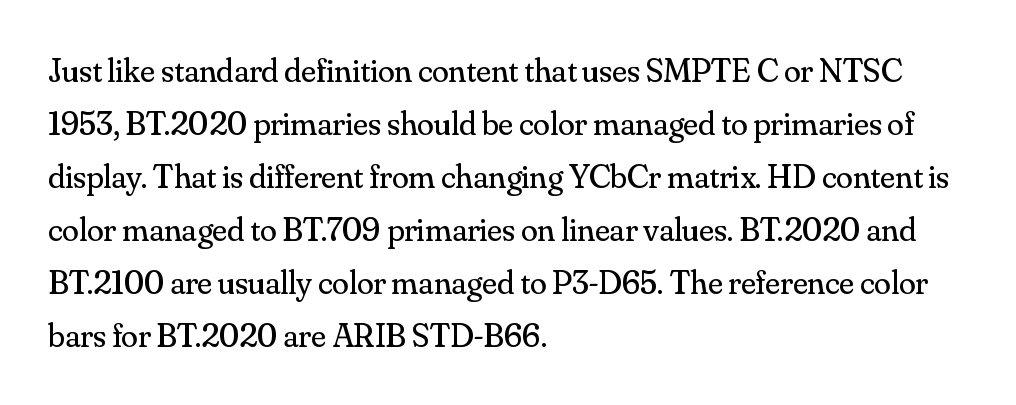
The image shows 34 px regular-weight serif type, upright; set left-aligned, normal line spacing (1.56x), normal letter spacing, not underlined; medium stroke contrast and a small x-height.
